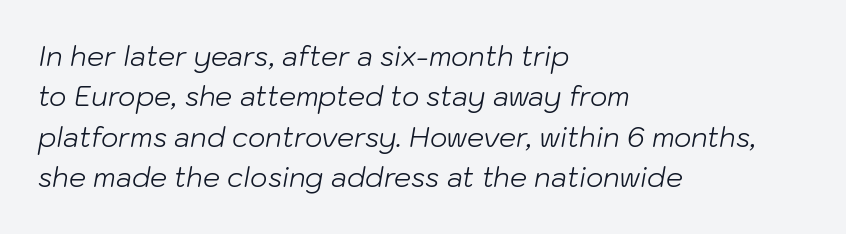
The leading is moderate, giving the passage an even texture. Underline: absent. The letters are slanted; this is an italic face. Heft: none added — not bold. Each line starts at the same left margin while the right side varies. Short note: letters normally spaced.
